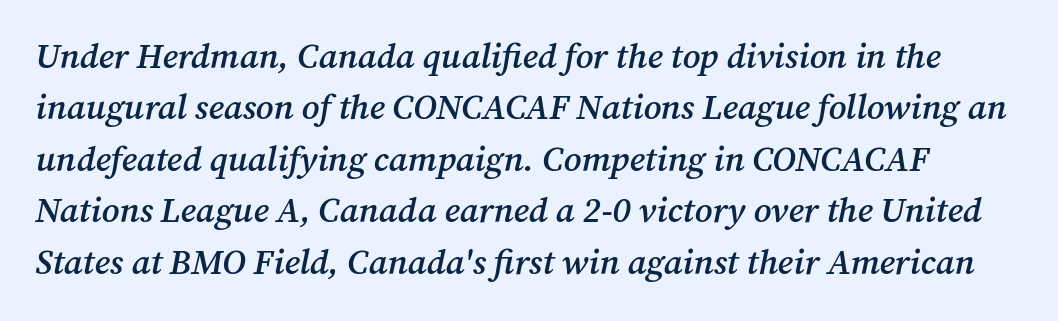
{"serif": "yes", "italic": "yes", "lean": "right", "slant_degrees": 12, "bold": "semi", "weight": "semibold", "width": "normal", "stroke_contrast": "medium", "x_height": "medium", "monospaced": "no", "underline": "no", "line_spacing": "normal", "line_spacing_ratio": 1.47, "letter_spacing": "normal", "letter_spacing_em": 0.0, "glyph_px": 35}
